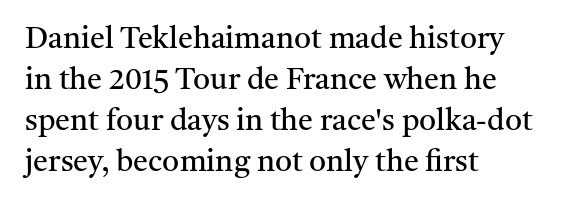
{"serif": "yes", "italic": "no", "bold": "no", "weight": "regular", "width": "normal", "stroke_contrast": "medium", "x_height": "medium", "monospaced": "no", "underline": "no", "align": "left", "line_spacing": "normal", "line_spacing_ratio": 1.37, "letter_spacing": "normal", "letter_spacing_em": 0.0, "glyph_px": 30}
